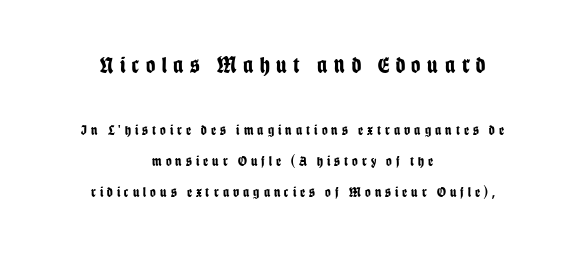
{"italic": "no", "bold": "yes", "underline": "no", "align": "center", "line_spacing": "loose", "line_spacing_ratio": 2.21, "letter_spacing": "wide", "letter_spacing_em": 0.29, "larger_block": "first", "size_ratio": 1.64, "glyph_px": 23}
